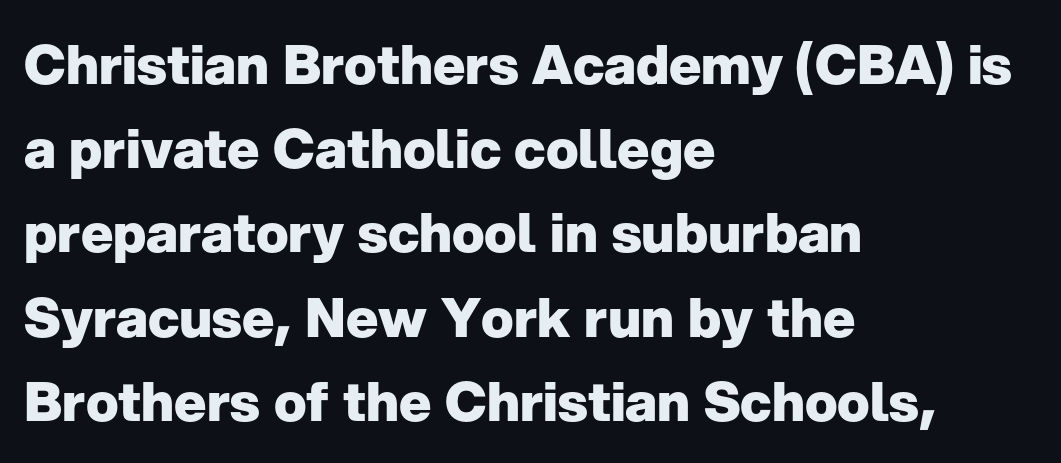
Here the designer chose a conventional face with non-uniform glyph widths. In terms of weight, the rendering is a true, heavy bold. Characters remain perfectly vertical along every line. These lines stack with their left ends in a neat column. These lines are composed in type without serifs.
